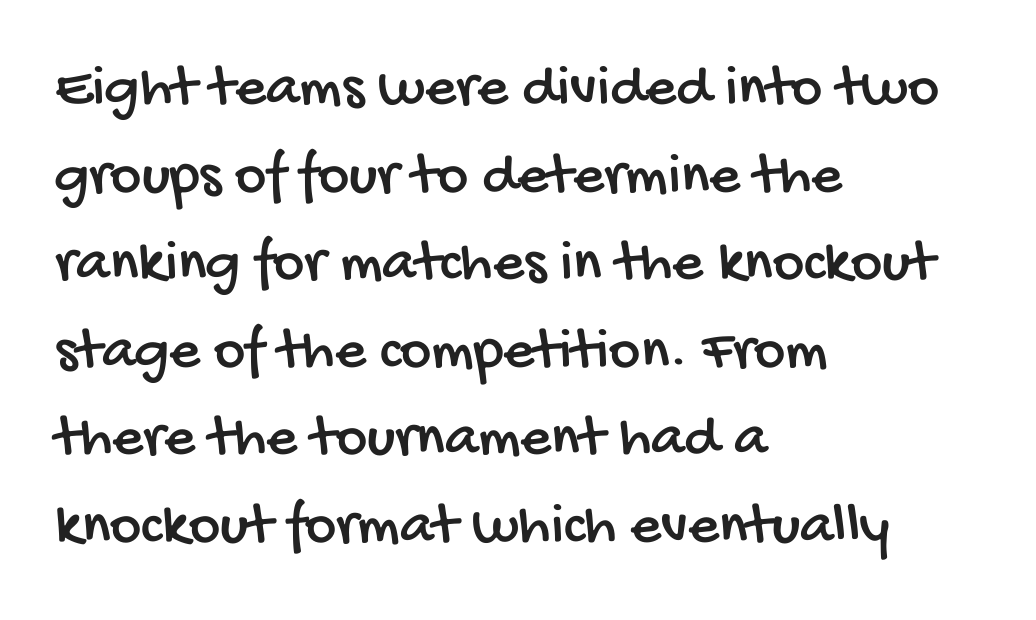
{"serif": "no", "width": "condensed", "stroke_contrast": "low", "x_height": "large", "monospaced": "no", "underline": "no", "align": "left", "line_spacing": "normal", "line_spacing_ratio": 1.46, "letter_spacing": "normal", "letter_spacing_em": 0.0, "glyph_px": 60}
